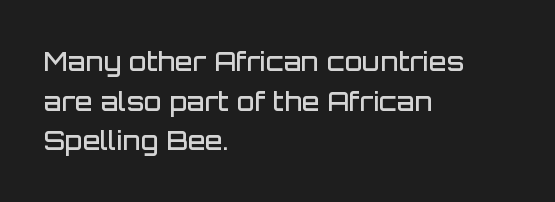
{"italic": "no", "bold": "semi", "underline": "no", "align": "left", "line_spacing": "normal", "line_spacing_ratio": 1.52, "letter_spacing": "normal", "letter_spacing_em": 0.0, "glyph_px": 26}
